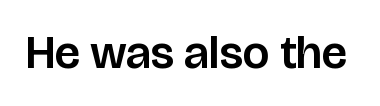
Beneath every word, the page is bare. Upright lettering throughout. Does the type have serifs? No, each stem ends abruptly. Character widths vary here, with narrow letters taking less room than wide ones. You could call the tracking neutral — neither tight nor loose.
